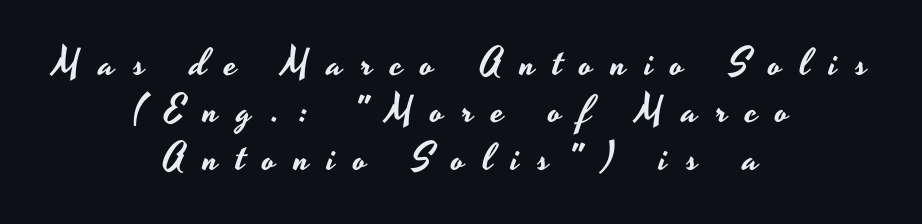
{"serif": "no", "width": "wide", "stroke_contrast": "low", "x_height": "small", "monospaced": "no", "underline": "no", "align": "center", "line_spacing": "normal", "line_spacing_ratio": 1.25, "letter_spacing": "wide", "letter_spacing_em": 0.48, "glyph_px": 38}
